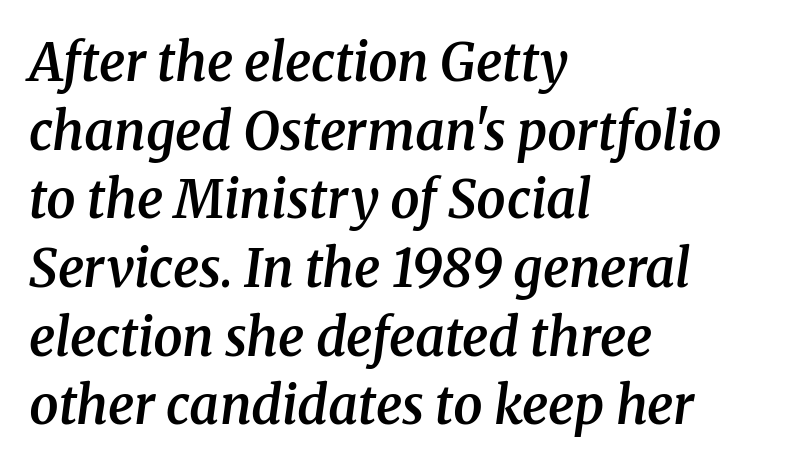
{"serif": "yes", "italic": "yes", "lean": "right", "slant_degrees": 8, "bold": "semi", "weight": "semibold", "width": "normal", "stroke_contrast": "medium", "x_height": "medium", "monospaced": "no", "underline": "no", "align": "left", "line_spacing": "normal", "line_spacing_ratio": 1.32, "letter_spacing": "normal", "letter_spacing_em": 0.0, "glyph_px": 52}
